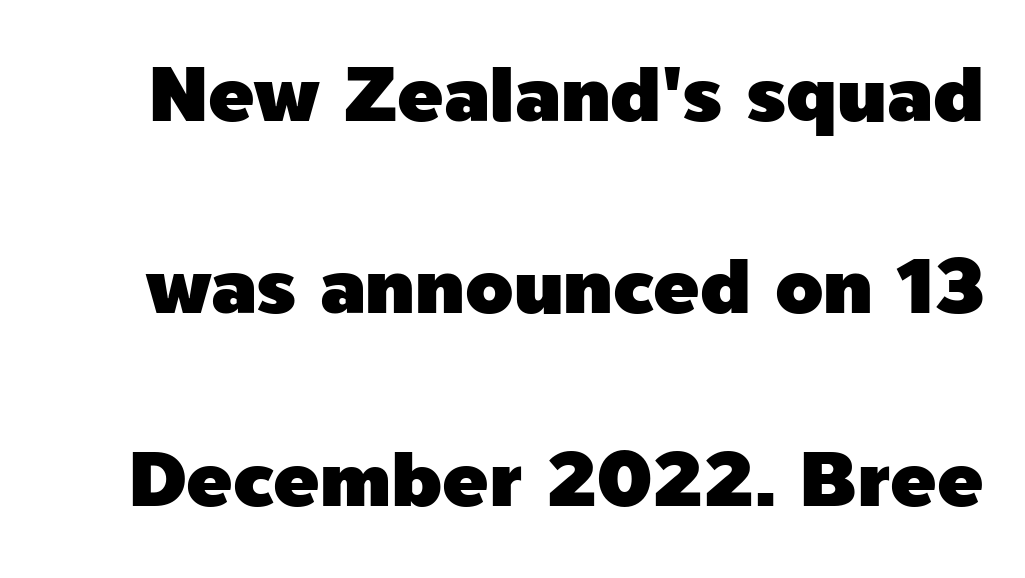
Nope, no serifs anywhere on these letters. Whoever set this chose breathing room over compactness in the vertical rhythm. Tracking here is standard; glyphs follow each other at the usual distance. Descender tails drop into unmarked territory. The face used here is proportionally spaced, like ordinary book or web type.
